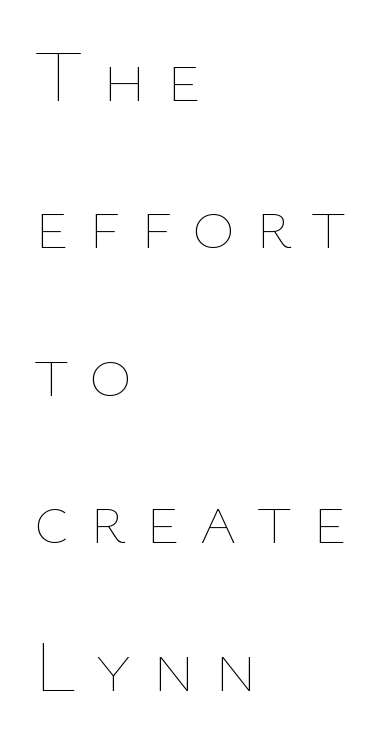
The image shows 73 px thin type, upright; set left-aligned, loose line spacing (2.02x), unusually wide letter spacing (+0.27 em), not underlined; low stroke contrast and a medium x-height.
